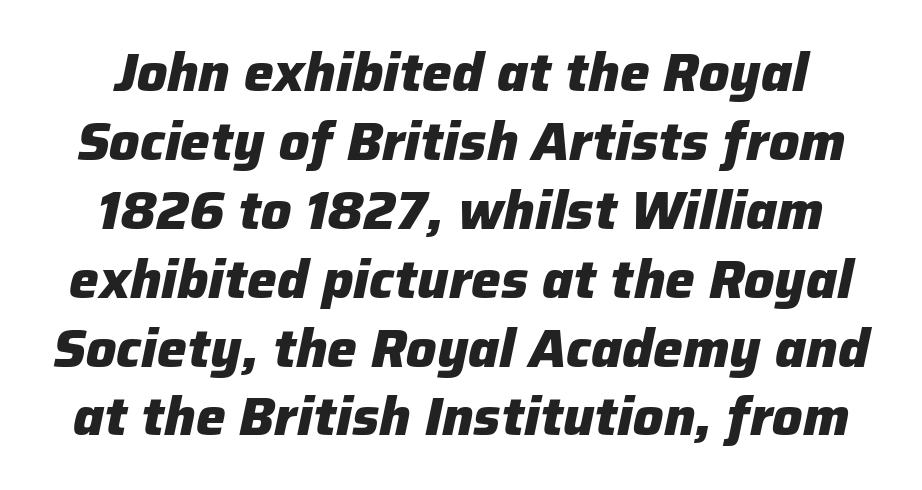
Think of a printed novel: that variable character pitch is what you see here. Every letter is thick-stroked: bold, no question. How would I describe the line gaps? Plain and ordinary. A typesetter would mark this as italic. Each row of text sits above clean, open space.
